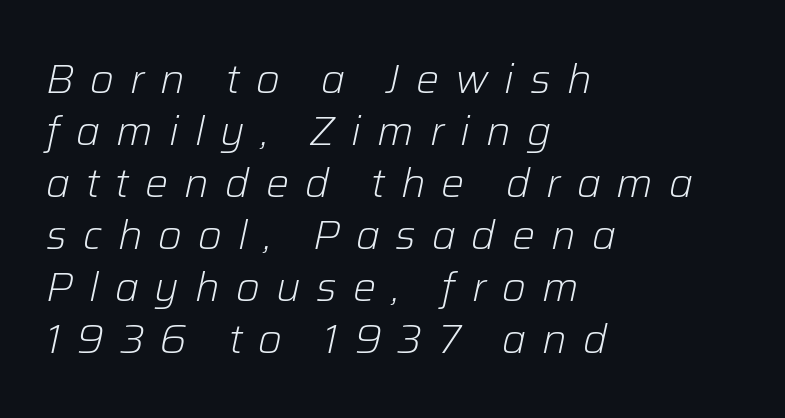
Q: Is the text bold? A: No.
Q: Is the text italic (slanted)? A: Yes, it leans right by about 12 degrees.
Q: Is the text underlined? A: No.
Q: How is the paragraph aligned? A: Left-aligned.
Q: Is the spacing between letters normal or unusually wide? A: Unusually wide.
Q: Is the spacing between lines tight, normal or loose? A: Normal.
Q: Width (condensed, normal, or wide)? A: Normal.
Q: Stroke contrast? A: Low.
Q: x-height? A: Medium.
Q: Monospaced? A: No.
